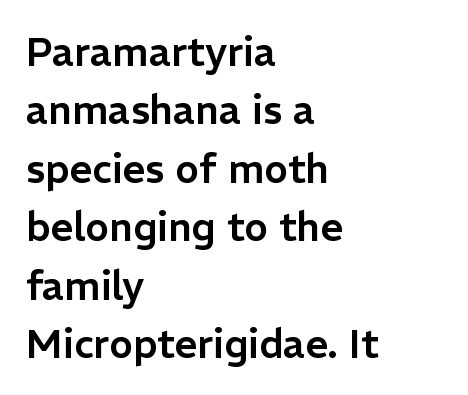
Decoration check: the copy has no underline. The specimen reads as upright at a glance. These lines are composed in type without serifs. A typesetter would call this zero additional tracking. Notice how descenders clear the ascenders below comfortably — that's standard leading. Compared with a centered layout, this one pins lines to the left instead.
